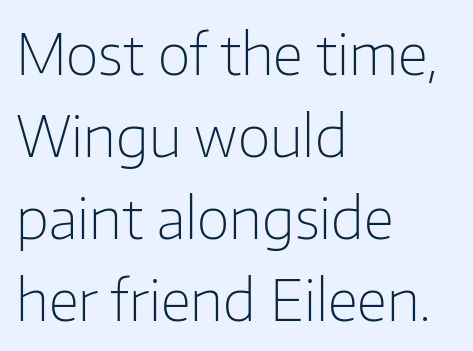
No chunkiness to these letters — they're not bold. One-word summary of the alignment: left. Do the characters align in a grid? No, the font is proportional. No extra tracking has been applied to these lines.
